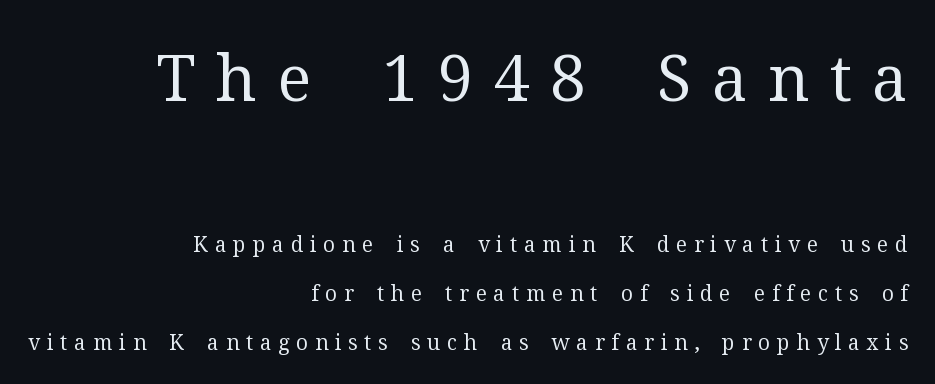
{"serif": "yes", "italic": "no", "bold": "no", "weight": "regular", "width": "normal", "stroke_contrast": "medium", "x_height": "medium", "monospaced": "no", "underline": "no", "align": "right", "line_spacing": "loose", "line_spacing_ratio": 2.33, "letter_spacing": "wide", "letter_spacing_em": 0.32, "larger_block": "first", "size_ratio": 3.05, "glyph_px": 64}
